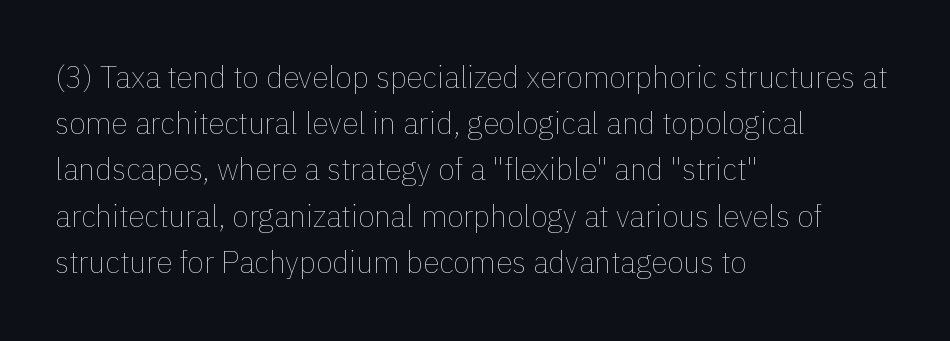
In CSS terms this would be text-align: left. Posture: straight, roman, zero tilt. Only glyphs here, with clear space below each row. The tracking reads as untouched default to a designer's eye. Leading: standard.
